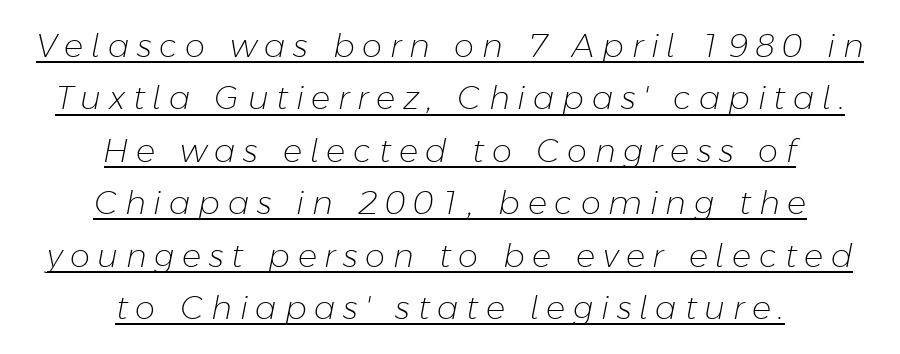
Q: Is the text bold? A: No.
Q: Is the text italic (slanted)? A: Yes, it leans right by about 11 degrees.
Q: Is the text underlined? A: Yes.
Q: How is the paragraph aligned? A: Centered.
Q: Is the spacing between letters normal or unusually wide? A: Unusually wide.
Q: Is the spacing between lines tight, normal or loose? A: Normal.
Q: Width (condensed, normal, or wide)? A: Normal.
Q: Stroke contrast? A: Low.
Q: x-height? A: Medium.
Q: Monospaced? A: No.
